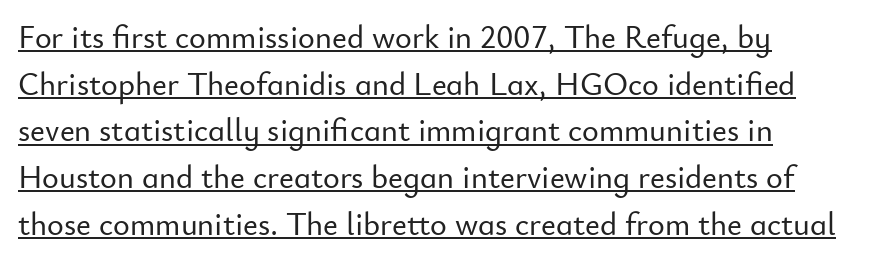
The image shows 32 px sans-serif type, upright; set left-aligned, normal line spacing (1.46x), normal letter spacing, underlined; low stroke contrast and a small x-height.
